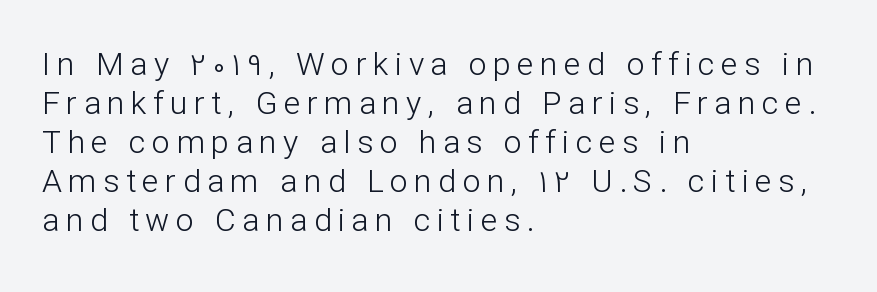
The face looks like a standard text weight, possibly lighter. Someone cranked the tracking dial way up on this one. Does the copy run flush right? No — it runs flush left. The face used here is proportionally spaced, like ordinary book or web type. The axis of the letterforms is exactly vertical. This rendering features lettering with no underline.
